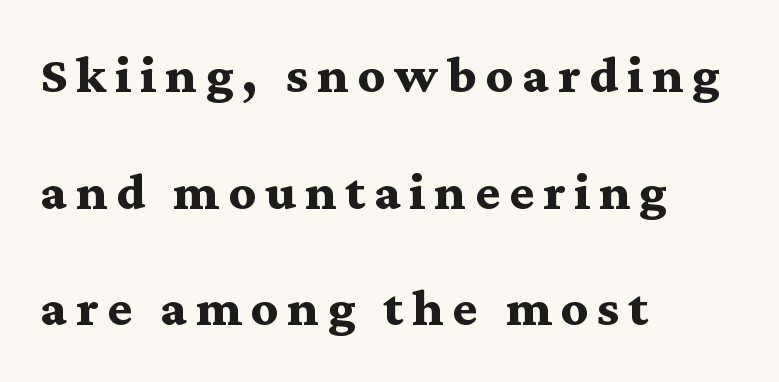
Q: Is the text bold? A: Yes.
Q: Is the text italic (slanted)? A: No, it is upright.
Q: Is the typeface a serif or a sans-serif typeface? A: Serif.
Q: Is the text underlined? A: No.
Q: How is the paragraph aligned? A: Left-aligned.
Q: Is the spacing between lines tight, normal or loose? A: Loose.
Q: Width (condensed, normal, or wide)? A: Wide.
Q: Stroke contrast? A: Medium.
Q: x-height? A: Medium.
Q: Monospaced? A: No.
